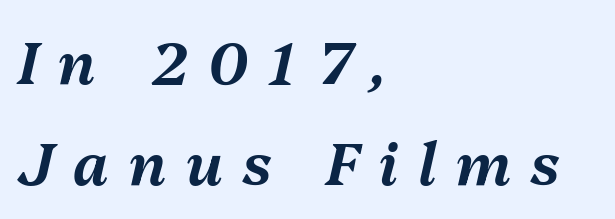
{"italic": "yes", "lean": "right", "slant_degrees": 13, "width": "normal", "stroke_contrast": "medium", "x_height": "medium", "monospaced": "no", "underline": "no", "align": "left", "line_spacing_ratio": 1.75, "letter_spacing": "wide", "letter_spacing_em": 0.35, "glyph_px": 58}
